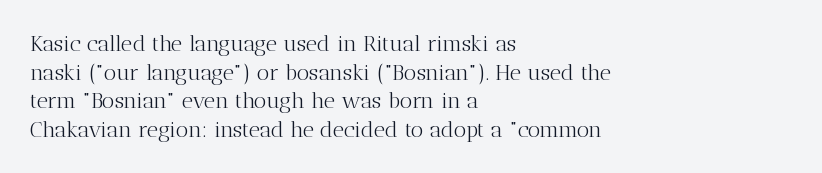
Q: Is the text bold? A: No.
Q: Is the text italic (slanted)? A: No, it is upright.
Q: Is the text underlined? A: No.
Q: How is the paragraph aligned? A: Left-aligned.
Q: Is the spacing between letters normal or unusually wide? A: Normal.
Q: Is the spacing between lines tight, normal or loose? A: Normal.
